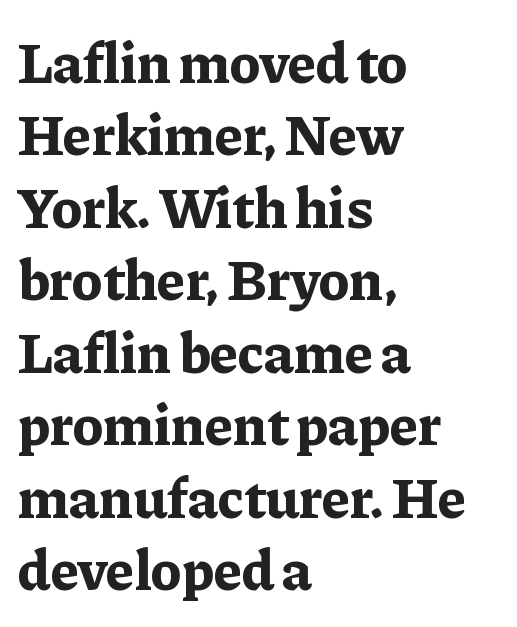
{"serif": "yes", "italic": "no", "bold": "yes", "weight": "bold", "width": "normal", "stroke_contrast": "low", "x_height": "medium", "monospaced": "no", "underline": "no", "align": "left", "line_spacing": "normal", "line_spacing_ratio": 1.25, "letter_spacing": "normal", "letter_spacing_em": 0.0, "glyph_px": 58}
